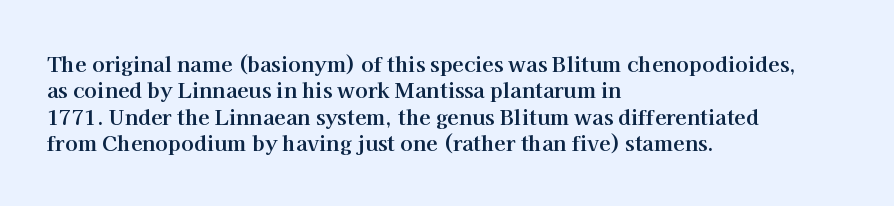
What weight is shown? A full bold with thick strokes. The lettering holds an erect, upright posture throughout. Plain, unruled lines of type. The rendering keeps characters at their native spacing. Leading: standard.
